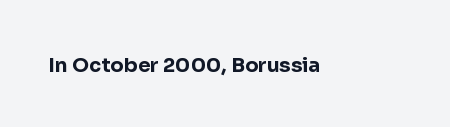
{"italic": "no", "bold": "yes", "underline": "no", "letter_spacing": "normal", "letter_spacing_em": 0.0, "glyph_px": 20}
